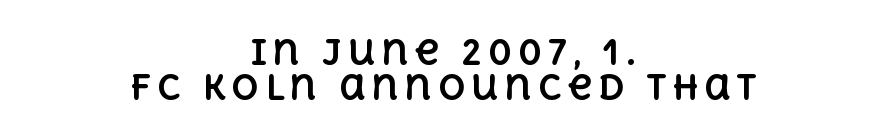
Has an underline been added? It has not. Summary of weight: heavy, a full bold. The lines in this sample share a center point and differ in where they start and stop. These lines are rendered in a variable-pitch font. Notice how descenders almost collide with the ascenders below — that's tight leading. A typesetter would mark this as roman, not italic.
